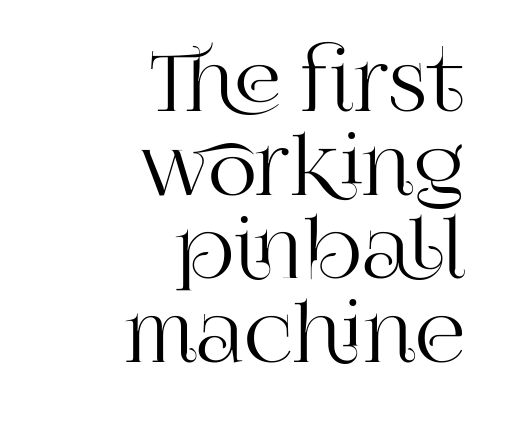
Q: Is the text italic (slanted)? A: No, it is upright.
Q: Is the typeface a serif or a sans-serif typeface? A: Serif.
Q: Is the text underlined? A: No.
Q: How is the paragraph aligned? A: Right-aligned.
Q: Is the spacing between letters normal or unusually wide? A: Normal.
Q: Is the spacing between lines tight, normal or loose? A: Tight.
Q: Width (condensed, normal, or wide)? A: Normal.
Q: Stroke contrast? A: High.
Q: x-height? A: Large.
Q: Monospaced? A: No.
